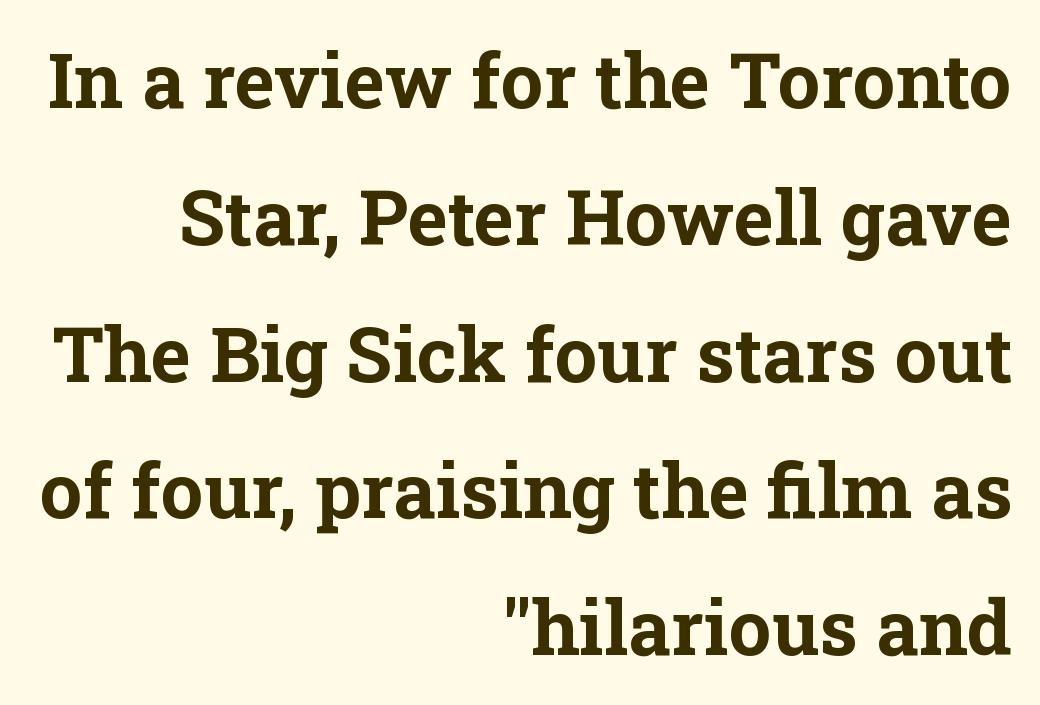
{"serif": "yes", "italic": "no", "bold": "yes", "weight": "bold", "width": "normal", "stroke_contrast": "low", "x_height": "medium", "monospaced": "no", "underline": "no", "align": "right", "line_spacing_ratio": 1.8, "letter_spacing": "normal", "letter_spacing_em": 0.0, "glyph_px": 76}
